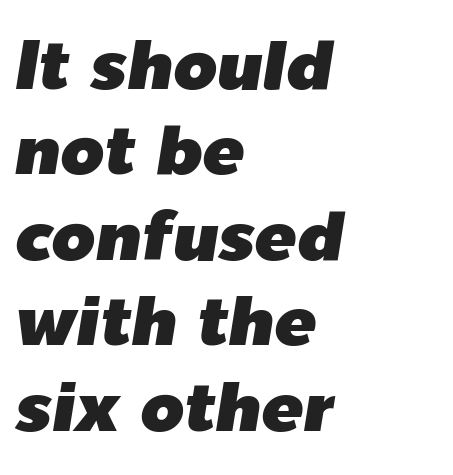
The image shows 70 px text type, italic (leaning right); set left-aligned, line spacing 1.22x, normal letter spacing, not underlined; low stroke contrast and a medium x-height.
